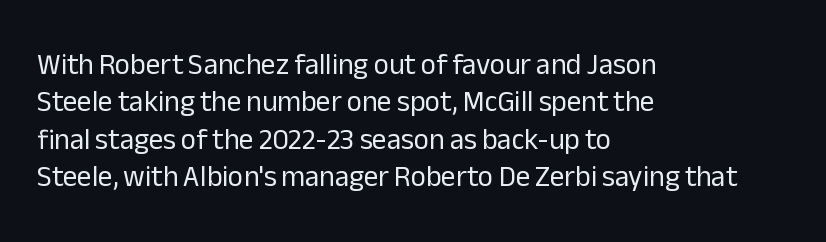
Q: Is the text bold? A: No.
Q: Is the text italic (slanted)? A: No, it is upright.
Q: Is the typeface a serif or a sans-serif typeface? A: Sans-serif.
Q: Is the text underlined? A: No.
Q: How is the paragraph aligned? A: Left-aligned.
Q: Is the spacing between letters normal or unusually wide? A: Normal.
Q: Is the spacing between lines tight, normal or loose? A: Normal.
Q: Width (condensed, normal, or wide)? A: Normal.
Q: Stroke contrast? A: Low.
Q: x-height? A: Medium.
Q: Monospaced? A: No.
